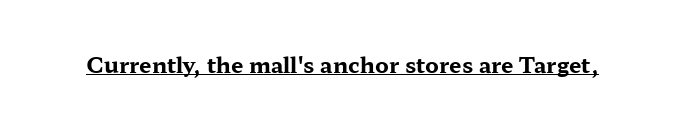
{"italic": "no", "bold": "yes", "underline": "yes", "letter_spacing": "normal", "letter_spacing_em": 0.0, "glyph_px": 22}
